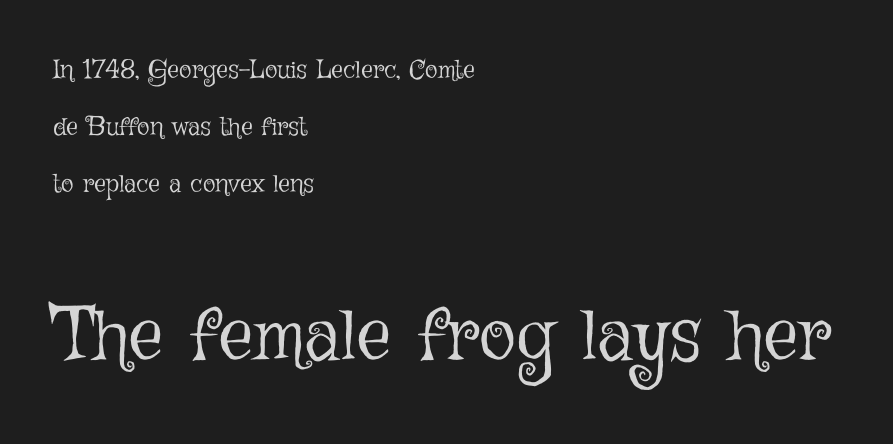
The image shows 77 px light type, upright; set left-aligned, loose line spacing (2.2x), normal letter spacing, not underlined; the second (bottom) block is 2.96x larger; low stroke contrast and a medium x-height.
